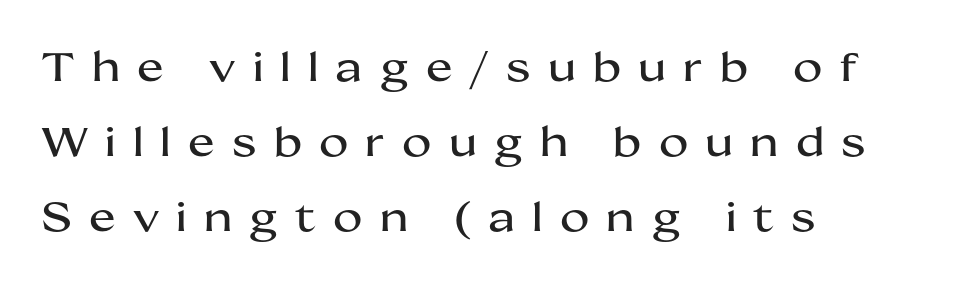
The image shows 40 px wide type, upright; set left-aligned, line spacing 1.87x, unusually wide letter spacing (+0.43 em), not underlined; medium stroke contrast and a medium x-height.
